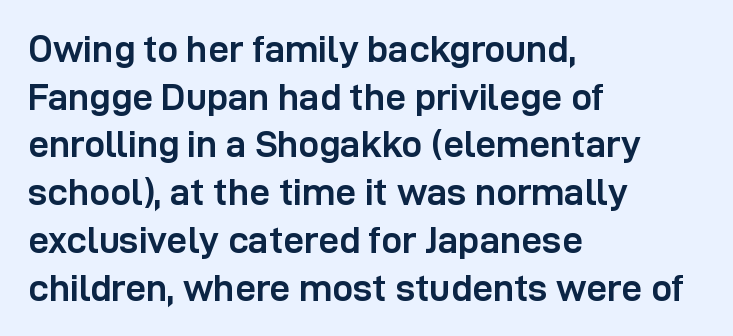
Nope, not italic — everything's standing straight. Descenders are the only things crossing below the line. In terms of letterspacing, this is plain default setting. The characters look thick and weighty, a clear bold. Character widths vary here, with narrow letters taking less room than wide ones. Successive baselines arrive at the customary interval.
